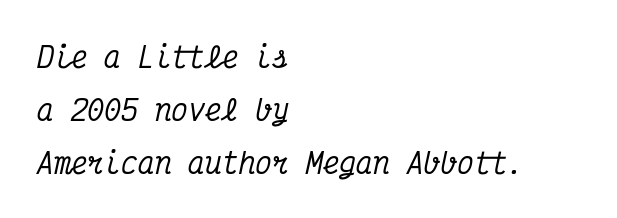
Decoration check: the copy has no underline. Layout note: lines flush left. I'd call this a serif setting — the letters wear small feet. You could count columns in this text — the font is strictly monospaced.
